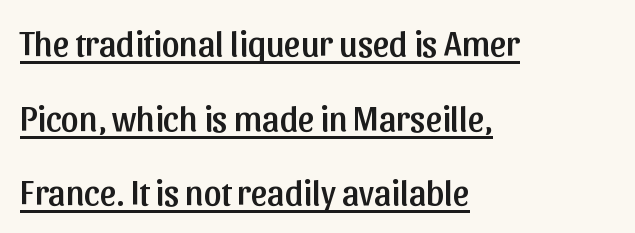
The image shows 35 px sans-serif type, upright; set left-aligned, loose line spacing (2.13x), normal letter spacing, underlined; low stroke contrast and a medium x-height.
